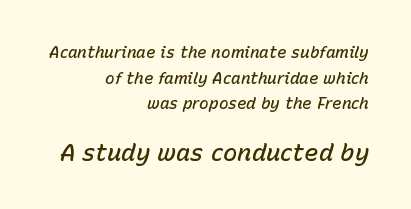
{"italic": "yes", "lean": "right", "slant_degrees": 15, "bold": "semi", "underline": "no", "align": "right", "line_spacing": "normal", "line_spacing_ratio": 1.6, "letter_spacing": "normal", "letter_spacing_em": 0.0, "larger_block": "second", "size_ratio": 1.5, "glyph_px": 24}
